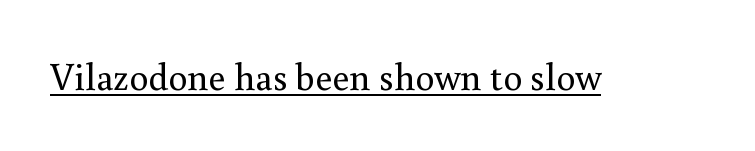
{"serif": "yes", "italic": "no", "bold": "no", "weight": "regular", "width": "normal", "stroke_contrast": "medium", "x_height": "small", "monospaced": "no", "underline": "yes", "letter_spacing": "normal", "letter_spacing_em": 0.0, "glyph_px": 38}
